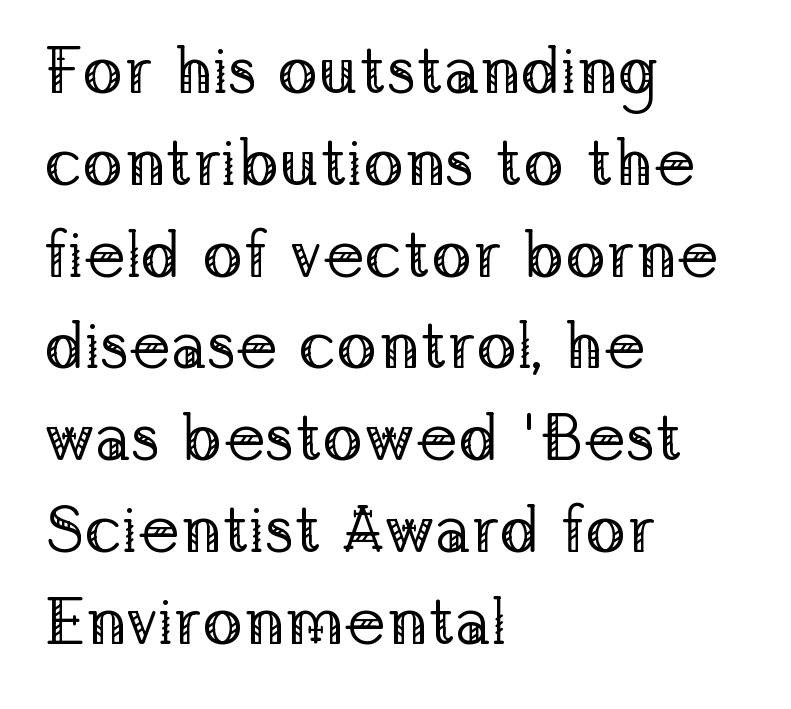
The image shows 67 px regular-weight serif type, upright; set left-aligned, normal line spacing (1.37x), normal letter spacing, not underlined; low stroke contrast and a medium x-height.
